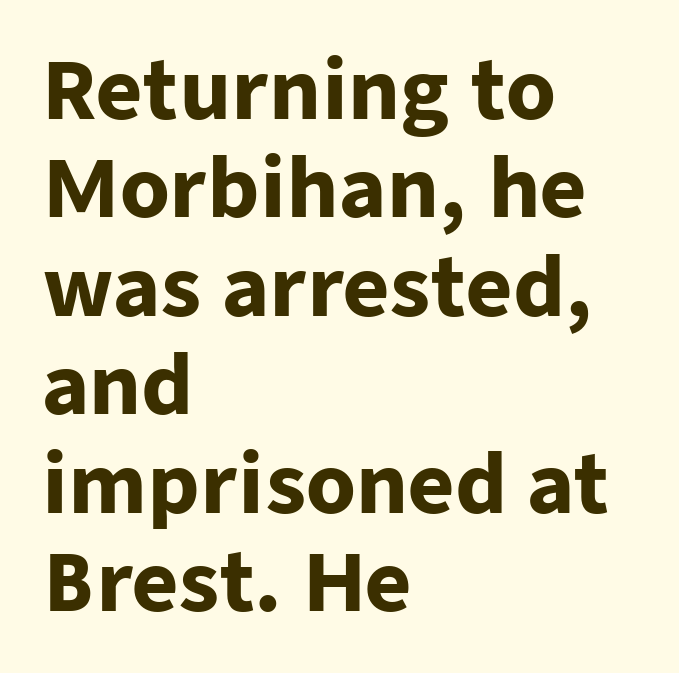
Q: Is the text bold? A: Yes.
Q: Is the text italic (slanted)? A: No, it is upright.
Q: Is the typeface a serif or a sans-serif typeface? A: Sans-serif.
Q: Is the text underlined? A: No.
Q: How is the paragraph aligned? A: Left-aligned.
Q: Is the spacing between letters normal or unusually wide? A: Normal.
Q: Width (condensed, normal, or wide)? A: Normal.
Q: Stroke contrast? A: Low.
Q: x-height? A: Medium.
Q: Monospaced? A: No.
